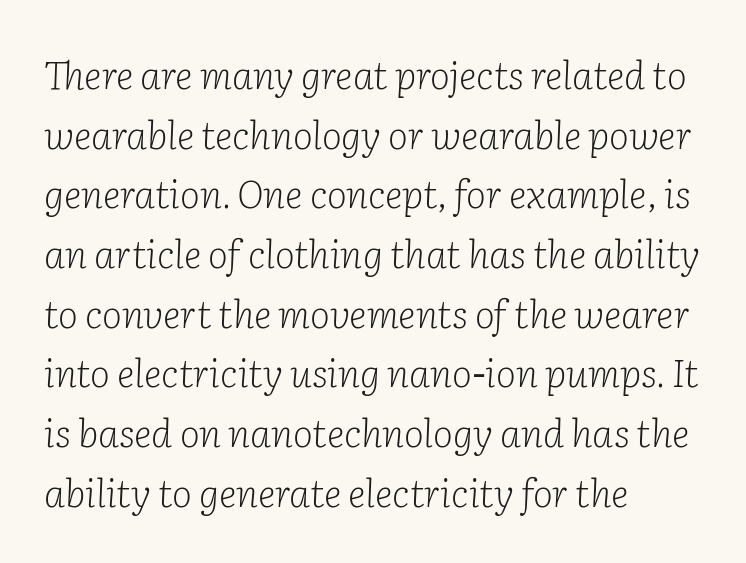
Q: Is the text bold? A: No.
Q: Is the text italic (slanted)? A: Yes, it leans right by about 2 degrees.
Q: Is the typeface a serif or a sans-serif typeface? A: Serif.
Q: Is the text underlined? A: No.
Q: How is the paragraph aligned? A: Left-aligned.
Q: Is the spacing between letters normal or unusually wide? A: Normal.
Q: Is the spacing between lines tight, normal or loose? A: Normal.
Q: Width (condensed, normal, or wide)? A: Normal.
Q: Stroke contrast? A: Low.
Q: x-height? A: Medium.
Q: Monospaced? A: No.
